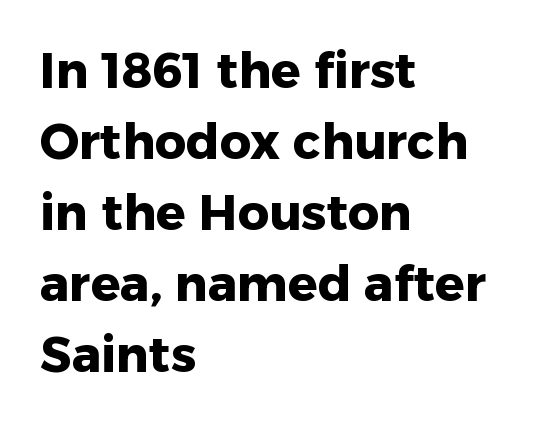
{"serif": "no", "italic": "no", "bold": "yes", "weight": "heavy", "width": "normal", "stroke_contrast": "low", "x_height": "medium", "monospaced": "no", "underline": "no", "align": "left", "line_spacing": "normal", "line_spacing_ratio": 1.45, "letter_spacing": "normal", "letter_spacing_em": 0.0, "glyph_px": 49}
